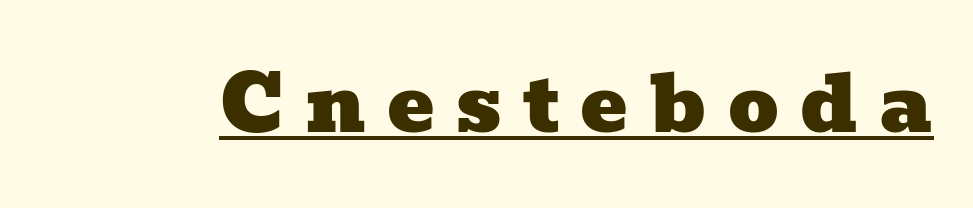
The image shows 79 px wide serif type; set unusually wide letter spacing (+0.27 em), underlined; low stroke contrast and a medium x-height.
